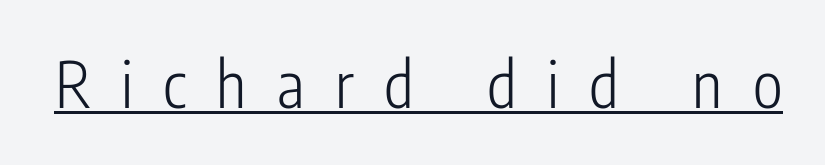
The image shows 63 px light, condensed sans-serif type, upright; set unusually wide letter spacing (+0.48 em), underlined; low stroke contrast and a medium x-height.
